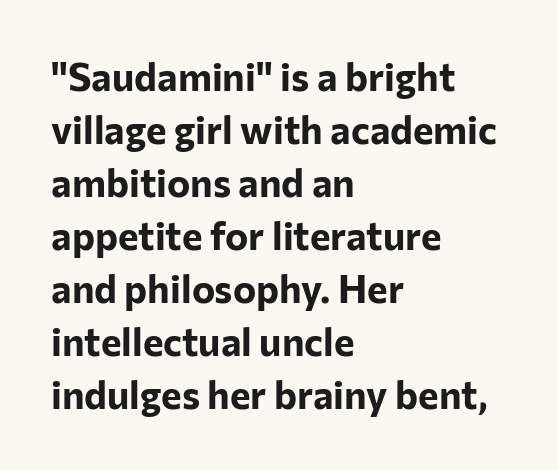
Q: Is the text bold? A: Yes.
Q: Is the text italic (slanted)? A: No, it is upright.
Q: Is the typeface a serif or a sans-serif typeface? A: Sans-serif.
Q: Is the text underlined? A: No.
Q: How is the paragraph aligned? A: Left-aligned.
Q: Is the spacing between letters normal or unusually wide? A: Normal.
Q: Is the spacing between lines tight, normal or loose? A: Normal.
Q: Width (condensed, normal, or wide)? A: Normal.
Q: Stroke contrast? A: Low.
Q: x-height? A: Medium.
Q: Monospaced? A: No.
